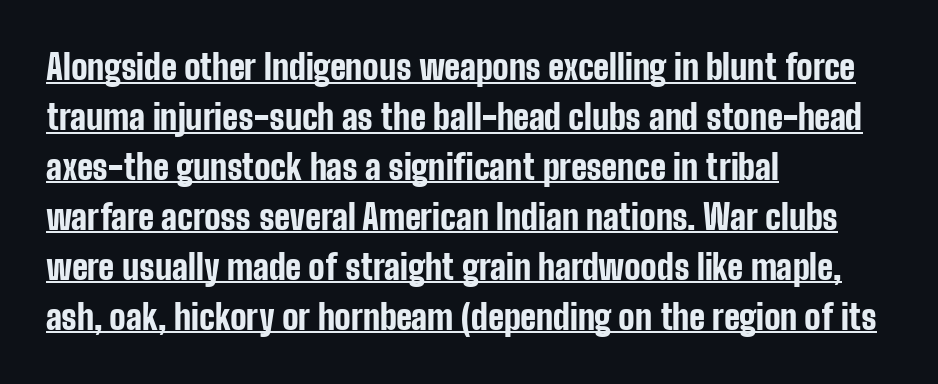
{"serif": "no", "italic": "no", "bold": "yes", "weight": "bold", "width": "condensed", "stroke_contrast": "low", "x_height": "medium", "monospaced": "no", "underline": "yes", "align": "left", "line_spacing": "normal", "line_spacing_ratio": 1.47, "letter_spacing": "normal", "letter_spacing_em": 0.0, "glyph_px": 34}
